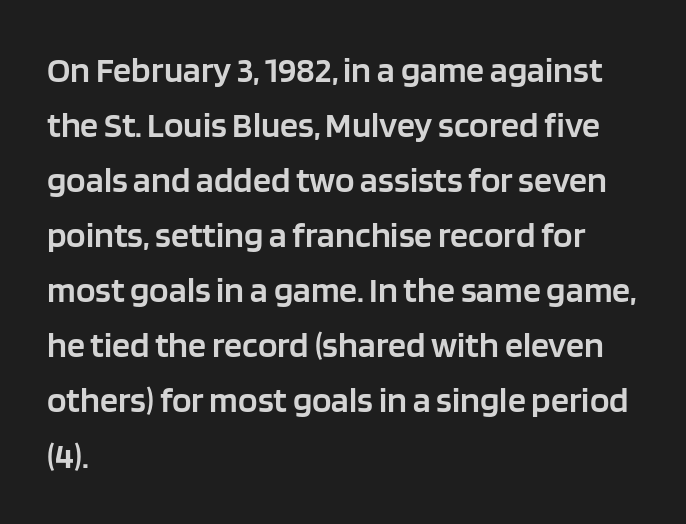
The image shows 36 px semibold sans-serif type, upright; set left-aligned, normal line spacing (1.53x), normal letter spacing, not underlined; low stroke contrast and a large x-height.
